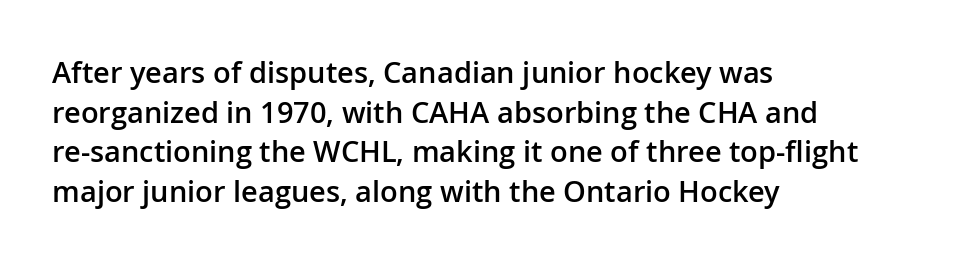
Q: Is the text bold? A: Semi-bold.
Q: Is the text italic (slanted)? A: No, it is upright.
Q: Is the typeface a serif or a sans-serif typeface? A: Sans-serif.
Q: Is the text underlined? A: No.
Q: How is the paragraph aligned? A: Left-aligned.
Q: Is the spacing between letters normal or unusually wide? A: Normal.
Q: Is the spacing between lines tight, normal or loose? A: Normal.
Q: Width (condensed, normal, or wide)? A: Normal.
Q: Stroke contrast? A: Low.
Q: x-height? A: Medium.
Q: Monospaced? A: No.
